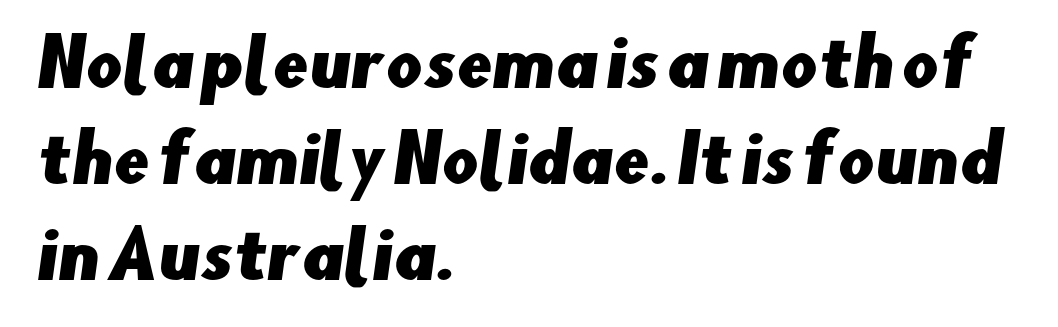
Q: Is the typeface a serif or a sans-serif typeface? A: Sans-serif.
Q: Is the text underlined? A: No.
Q: How is the paragraph aligned? A: Left-aligned.
Q: Is the spacing between letters normal or unusually wide? A: Normal.
Q: Is the spacing between lines tight, normal or loose? A: Normal.
Q: Width (condensed, normal, or wide)? A: Normal.
Q: Stroke contrast? A: Low.
Q: x-height? A: Small.
Q: Monospaced? A: No.
